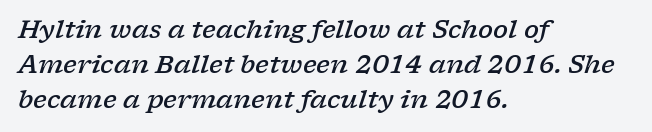
The image shows 25 px text type, italic (leaning right); set left-aligned, normal line spacing (1.4x), normal letter spacing, not underlined.
